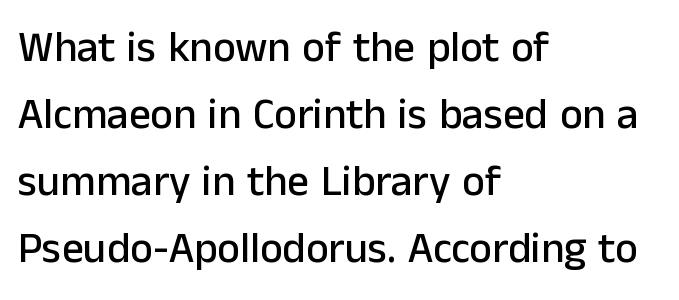
The image shows 43 px sans-serif type, upright; set left-aligned, normal line spacing (1.56x), normal letter spacing, not underlined; low stroke contrast and a medium x-height.
